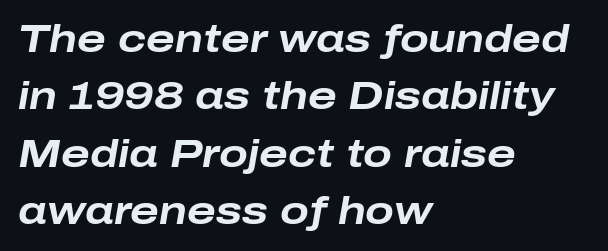
Q: Is the text bold? A: Yes.
Q: Is the text italic (slanted)? A: Yes, it leans right by about 10 degrees.
Q: Is the text underlined? A: No.
Q: How is the paragraph aligned? A: Left-aligned.
Q: Is the spacing between letters normal or unusually wide? A: Normal.
Q: Is the spacing between lines tight, normal or loose? A: Normal.
Q: Width (condensed, normal, or wide)? A: Wide.
Q: Stroke contrast? A: Low.
Q: x-height? A: Medium.
Q: Monospaced? A: No.
